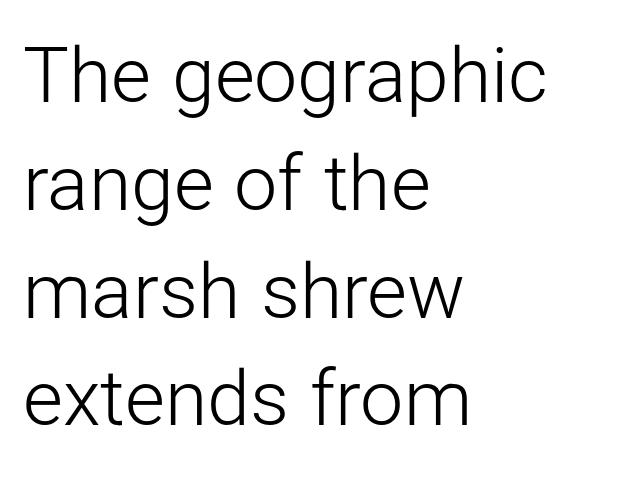
The image shows 77 px light sans-serif type, upright; set left-aligned, normal line spacing (1.4x), normal letter spacing, not underlined; low stroke contrast and a medium x-height.
